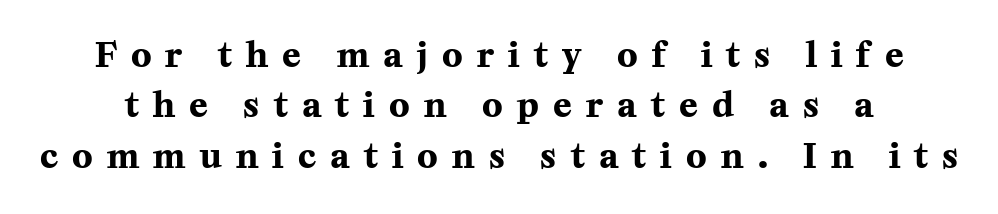
Tall strokes in this sample are plumb rather than angled. Rows of type keep a routine distance in the vertical direction. In terms of weight, the rendering is a true, heavy bold. A typesetter would label this face a serif. Short note: letters widely spaced.
